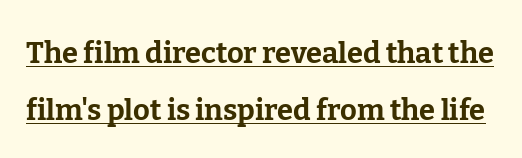
Q: Is the text bold? A: Yes.
Q: Is the text italic (slanted)? A: No, it is upright.
Q: Is the typeface a serif or a sans-serif typeface? A: Serif.
Q: Is the text underlined? A: Yes.
Q: Is the spacing between letters normal or unusually wide? A: Normal.
Q: Is the spacing between lines tight, normal or loose? A: Loose.
Q: Width (condensed, normal, or wide)? A: Normal.
Q: Stroke contrast? A: Low.
Q: x-height? A: Medium.
Q: Monospaced? A: No.
